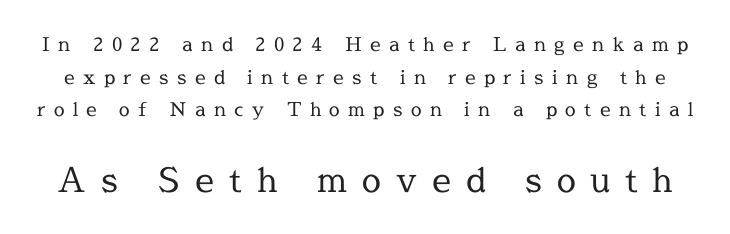
The area under the type is left untouched. Substantial extra tracking has been applied to these lines. The strokes are not fattened; the text isn't bold. The font family rendered here belongs to the serif group. Unlike italic type, these characters show no tilt at all. A student would notice the bottom passage is typeset larger than what precedes it.
